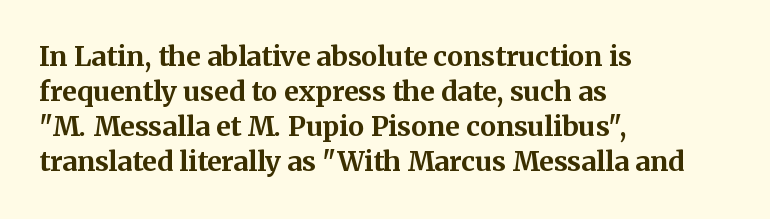
{"italic": "no", "bold": "yes", "underline": "no", "align": "left", "line_spacing": "normal", "line_spacing_ratio": 1.3, "letter_spacing": "normal", "letter_spacing_em": 0.0, "glyph_px": 27}
